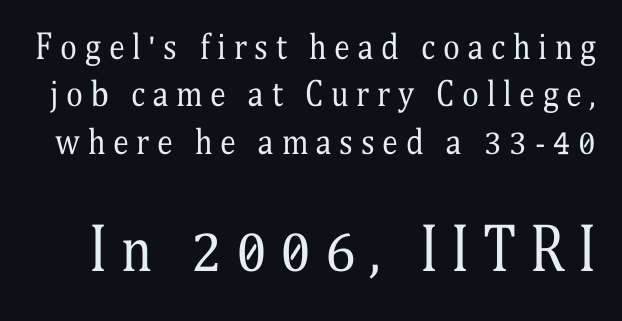
The image shows 56 px regular-weight, condensed serif type, upright; set normal line spacing (1.48x), unusually wide letter spacing (+0.24 em), not underlined; the second (bottom) block is 1.75x larger; medium stroke contrast and a medium x-height.
